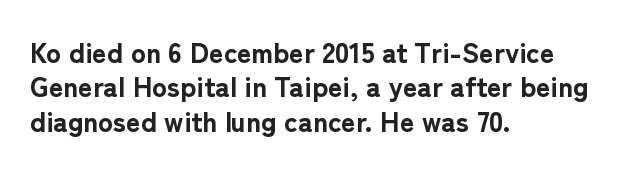
Look at the stroke-to-counter ratio: heavy, a bold. One-word summary of the alignment: left. Is the letter spacing exaggerated? No — it looks like the ordinary default. Look at the bottom of the vertical strokes: they stop flat, with no serifs.
